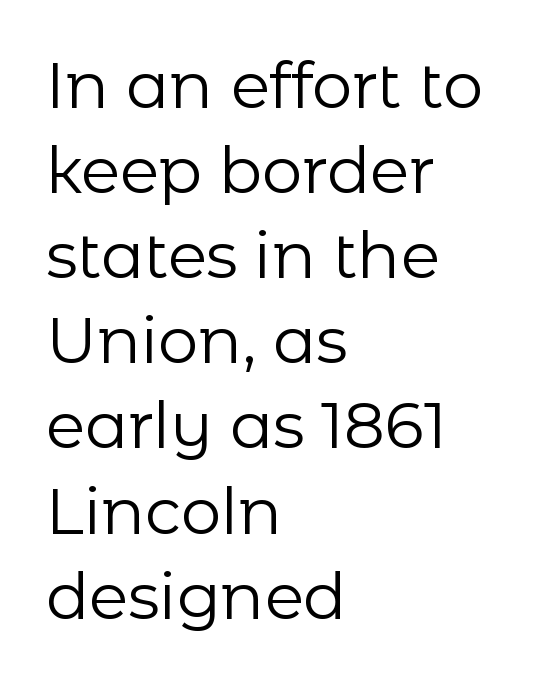
The image shows 64 px regular-weight sans-serif type, upright; set left-aligned, normal line spacing (1.33x), normal letter spacing, not underlined; low stroke contrast and a medium x-height.
